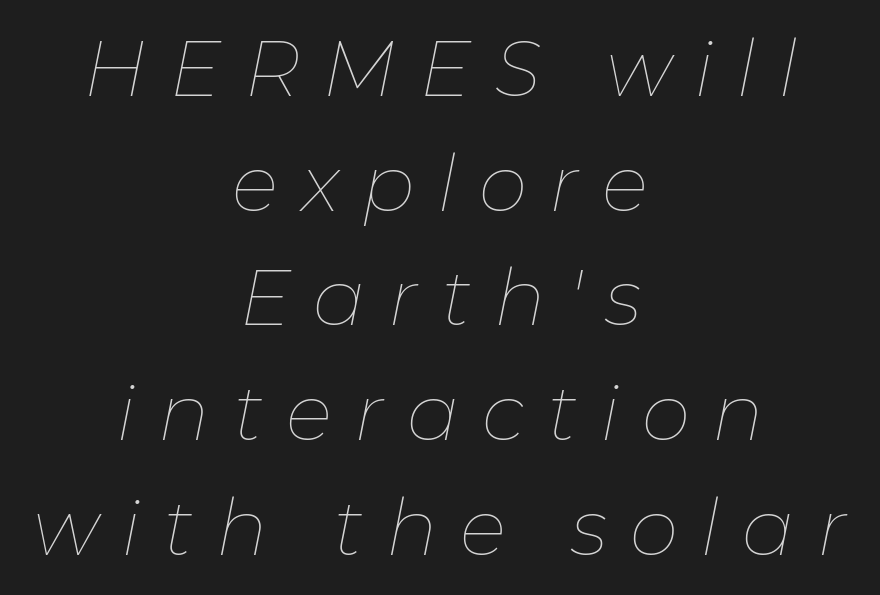
{"italic": "yes", "lean": "right", "slant_degrees": 11, "bold": "no", "weight": "thin", "width": "normal", "stroke_contrast": "low", "x_height": "medium", "monospaced": "no", "underline": "no", "align": "center", "line_spacing": "normal", "line_spacing_ratio": 1.47, "letter_spacing": "wide", "letter_spacing_em": 0.29, "glyph_px": 78}
